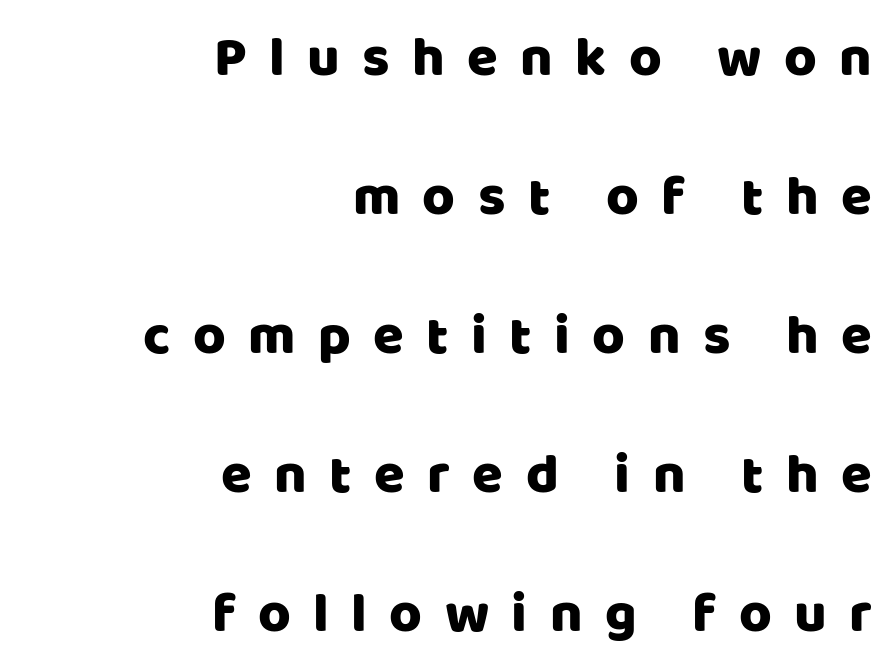
The image shows 56 px sans-serif type, upright; set right-aligned, loose line spacing (2.48x), unusually wide letter spacing (+0.4 em), not underlined; low stroke contrast and a large x-height.
